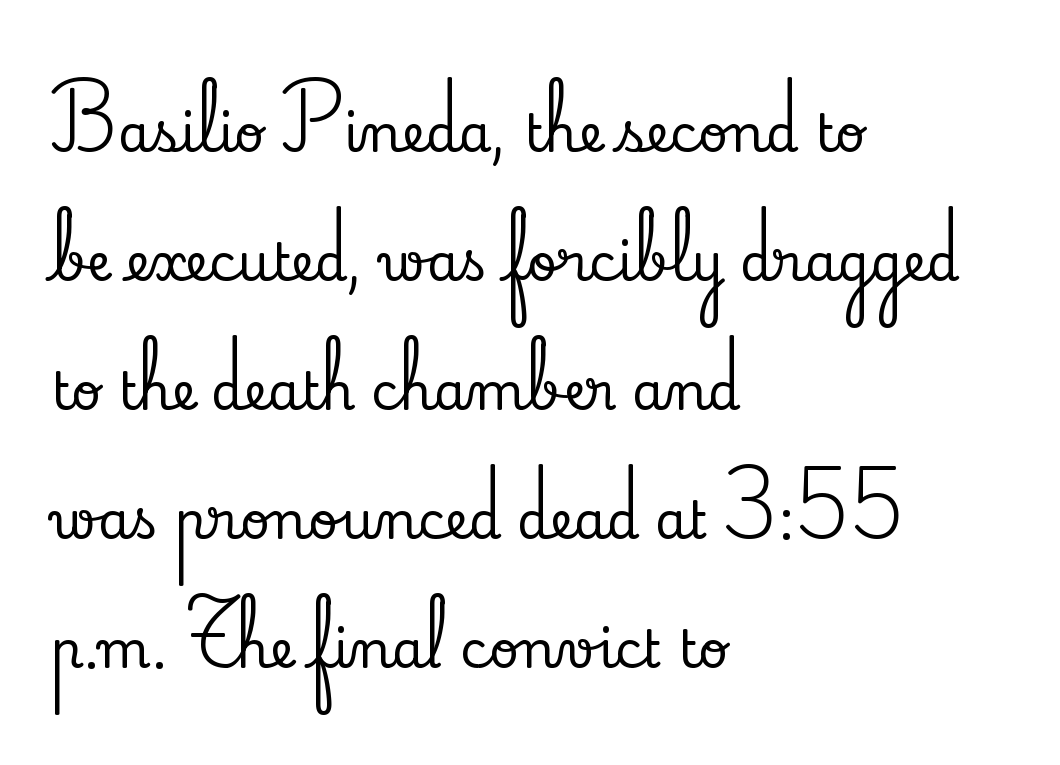
Caption: standard tracking, unaltered. The characters display serif detailing at their extremities. Think of a printed novel: that variable character pitch is what you see here. The typesetter chose a ragged-right arrangement here. The glyphs are unaccompanied by any horizontal stroke below them.
